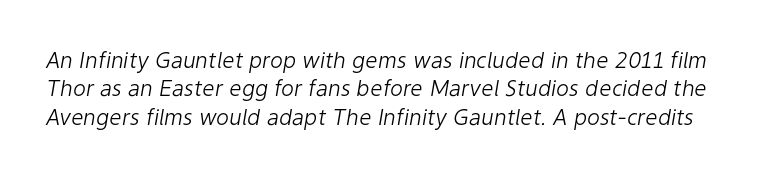
No chunkiness to these letters — they're not bold. This rendering features lettering with no underline. The letterforms sit shoulder to shoulder at normal distance. Vertical spacing — default. Compared with ordinary roman type, these characters are visibly tilted.
